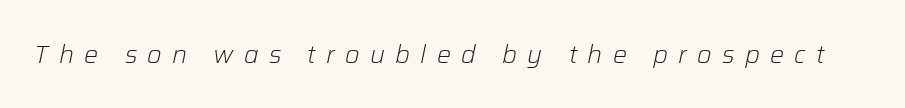
The strip under each line holds only bare page. Heft: none added — not bold. Look at the tracking — it's clearly loosened, letters drifting apart. Compared with ordinary roman type, these characters are visibly tilted.
